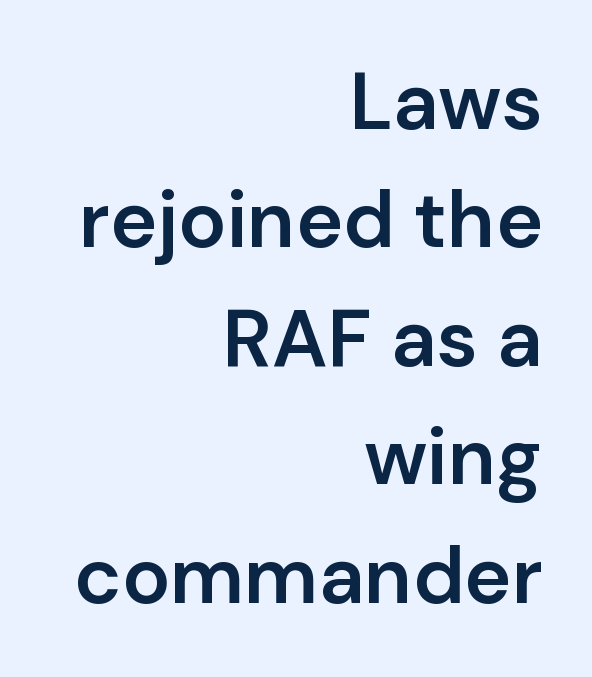
Stroke terminals: plain, sans-serif. Any mark beneath the type? The region is blank. Think of a printed novel: that variable character pitch is what you see here. In terms of weight, the rendering is demibold, just under bold. The type sits square on the baseline with zero lean. Baseline-to-baseline distance is the conventional proportion of letter height.
